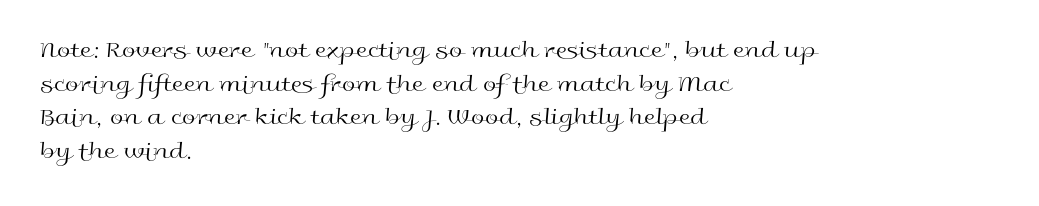
{"italic": "no", "bold": "no", "underline": "no", "align": "left", "line_spacing": "normal", "line_spacing_ratio": 1.4, "letter_spacing": "normal", "letter_spacing_em": 0.0, "glyph_px": 24}
